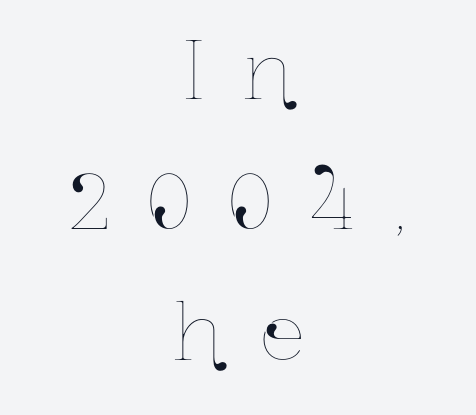
Q: Is the text italic (slanted)? A: No, it is upright.
Q: Is the text underlined? A: No.
Q: How is the paragraph aligned? A: Centered.
Q: Is the spacing between letters normal or unusually wide? A: Unusually wide.
Q: Is the spacing between lines tight, normal or loose? A: Normal.
Q: Width (condensed, normal, or wide)? A: Condensed.
Q: Stroke contrast? A: Low.
Q: x-height? A: Medium.
Q: Monospaced? A: No.
